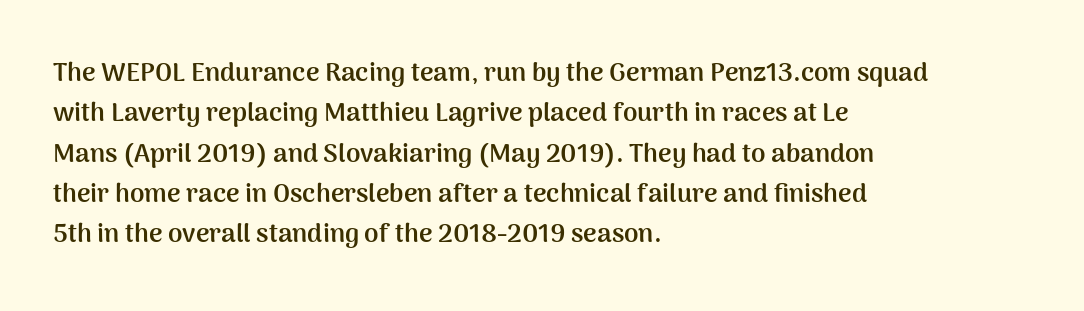
The image shows 26 px bold type, upright; set left-aligned, normal line spacing (1.55x), normal letter spacing, not underlined.
